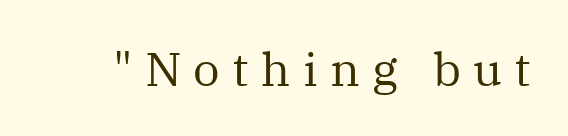
The image shows 47 px regular-weight serif type, upright; set unusually wide letter spacing (+0.26 em), not underlined; medium stroke contrast and a medium x-height.
